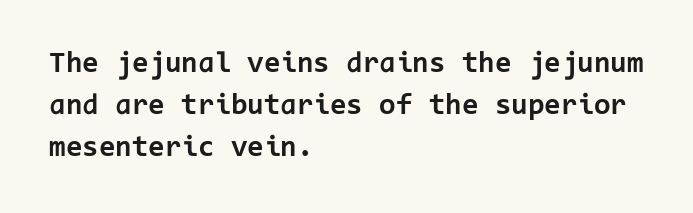
{"serif": "no", "italic": "no", "bold": "yes", "weight": "bold", "width": "normal", "stroke_contrast": "low", "x_height": "medium", "monospaced": "yes", "underline": "no", "align": "left", "line_spacing": "normal", "line_spacing_ratio": 1.4, "letter_spacing": "normal", "letter_spacing_em": 0.0, "glyph_px": 30}
